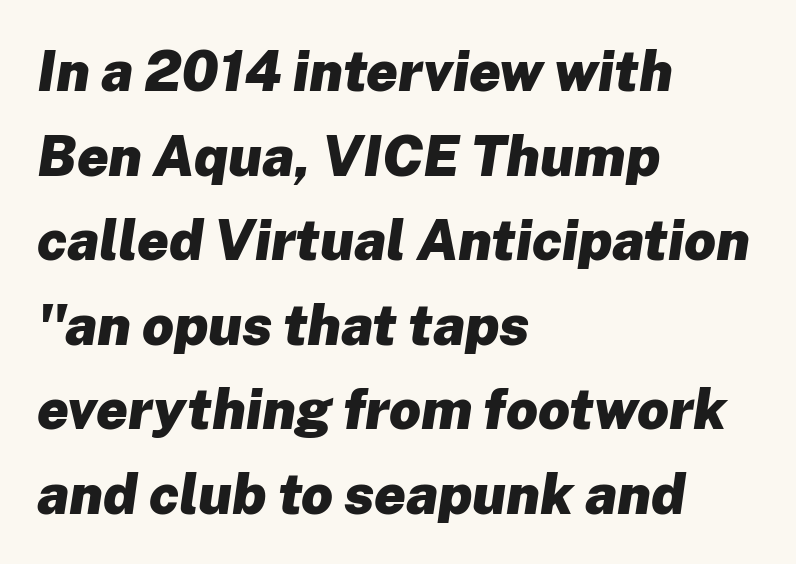
Q: Is the text bold? A: Yes.
Q: Is the text italic (slanted)? A: Yes, it leans right by about 8 degrees.
Q: Is the text underlined? A: No.
Q: How is the paragraph aligned? A: Left-aligned.
Q: Is the spacing between letters normal or unusually wide? A: Normal.
Q: Is the spacing between lines tight, normal or loose? A: Normal.
Q: Width (condensed, normal, or wide)? A: Normal.
Q: Stroke contrast? A: Low.
Q: x-height? A: Medium.
Q: Monospaced? A: No.
